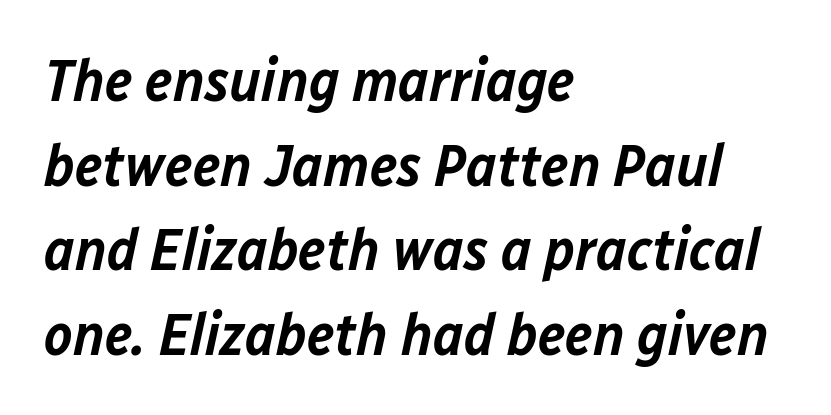
Q: Is the text bold? A: Semi-bold.
Q: Is the text italic (slanted)? A: Yes, it leans right by about 12 degrees.
Q: Is the text underlined? A: No.
Q: How is the paragraph aligned? A: Left-aligned.
Q: Is the spacing between letters normal or unusually wide? A: Normal.
Q: Is the spacing between lines tight, normal or loose? A: Normal.
Q: Width (condensed, normal, or wide)? A: Normal.
Q: Stroke contrast? A: Low.
Q: x-height? A: Medium.
Q: Monospaced? A: No.
